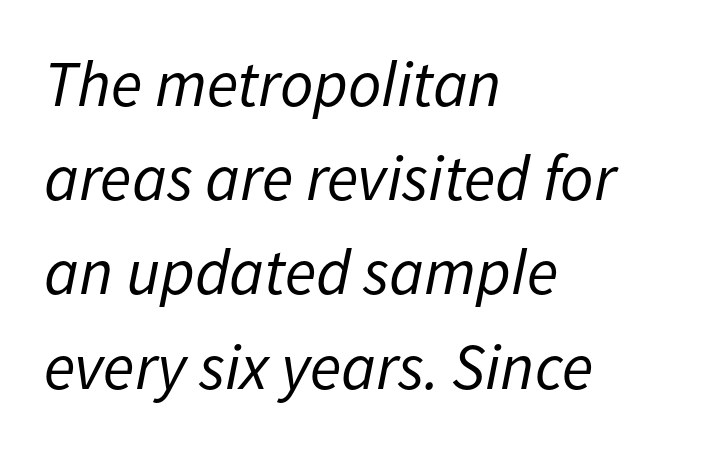
{"italic": "yes", "lean": "right", "slant_degrees": 11, "bold": "no", "weight": "regular", "width": "normal", "stroke_contrast": "low", "x_height": "medium", "monospaced": "no", "underline": "no", "align": "left", "line_spacing": "normal", "line_spacing_ratio": 1.45, "letter_spacing": "normal", "letter_spacing_em": 0.0, "glyph_px": 65}
